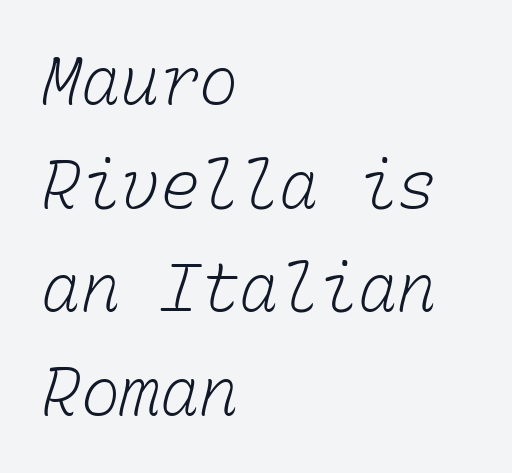
{"bold": "no", "weight": "light", "width": "normal", "stroke_contrast": "low", "x_height": "medium", "monospaced": "yes", "underline": "no", "align": "left", "line_spacing": "normal", "line_spacing_ratio": 1.57, "letter_spacing": "normal", "letter_spacing_em": 0.0, "glyph_px": 66}
